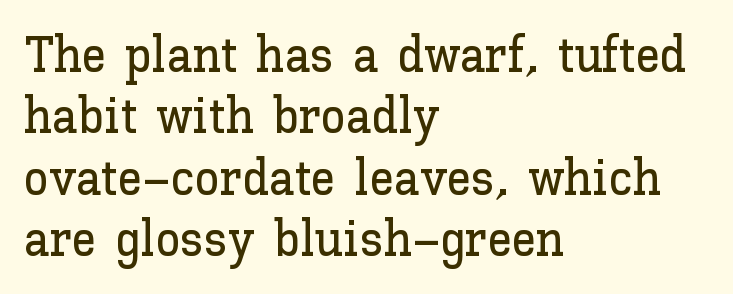
Q: Is the text italic (slanted)? A: No, it is upright.
Q: Is the text underlined? A: No.
Q: How is the paragraph aligned? A: Left-aligned.
Q: Is the spacing between letters normal or unusually wide? A: Normal.
Q: Width (condensed, normal, or wide)? A: Normal.
Q: Stroke contrast? A: Low.
Q: x-height? A: Medium.
Q: Monospaced? A: No.
